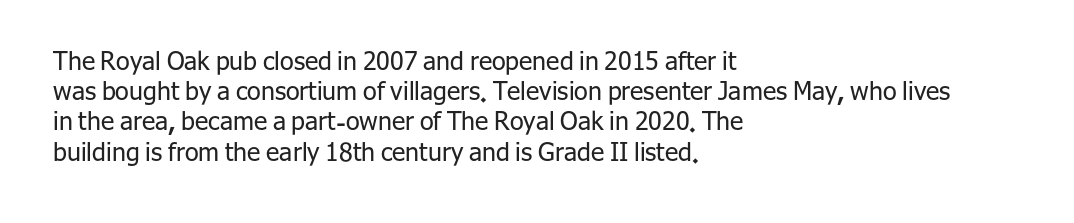
In terms of posture, this sample is upright. The rendering keeps characters at their native spacing. Caption: face not bold, strokes unweighted. The string is rendered with underlining switched off. Horizontal alignment here is leftward, the default for most running prose.
